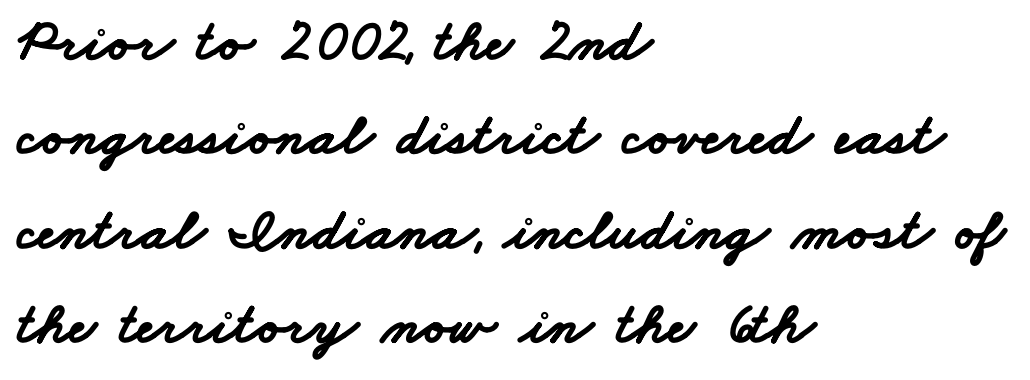
A clean baseline with only descenders dipping below it. Vertical spacing — default. The line texture is even and compact thanks to regular tracking. Letterform terminals end flat and unadorned throughout the passage.
